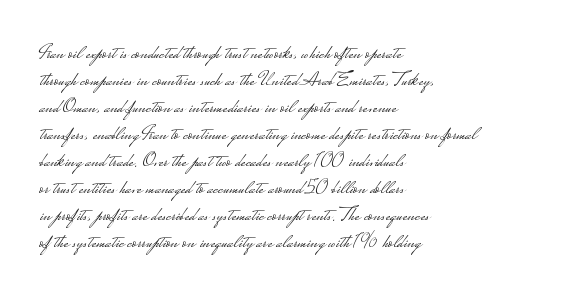
{"bold": "no", "underline": "no", "align": "left", "line_spacing": "normal", "line_spacing_ratio": 1.35, "letter_spacing": "normal", "letter_spacing_em": 0.0, "glyph_px": 20}
